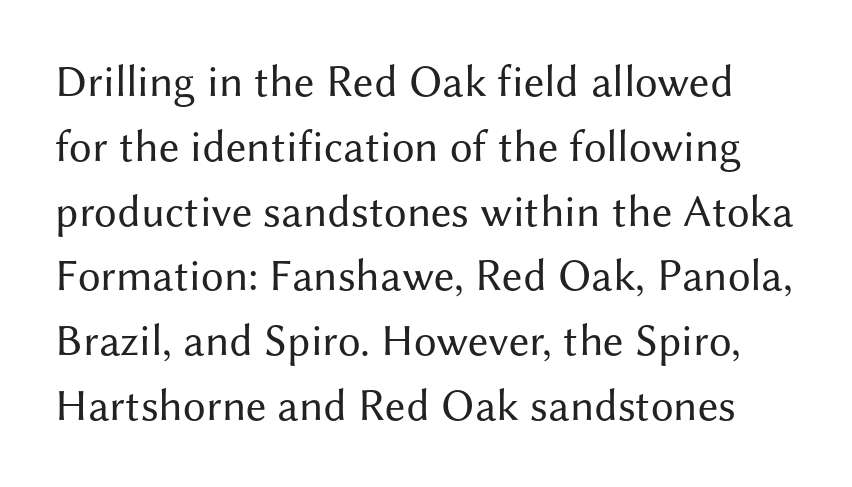
Q: Is the text bold? A: No.
Q: Is the text italic (slanted)? A: No, it is upright.
Q: Is the typeface a serif or a sans-serif typeface? A: Sans-serif.
Q: Is the text underlined? A: No.
Q: Is the spacing between letters normal or unusually wide? A: Normal.
Q: Is the spacing between lines tight, normal or loose? A: Normal.
Q: Width (condensed, normal, or wide)? A: Normal.
Q: Stroke contrast? A: Medium.
Q: x-height? A: Medium.
Q: Monospaced? A: No.
